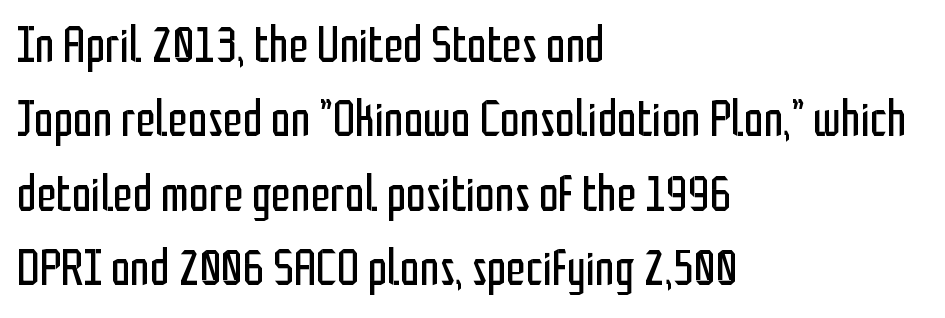
Q: Is the text bold? A: No.
Q: Is the text italic (slanted)? A: No, it is upright.
Q: Is the typeface a serif or a sans-serif typeface? A: Sans-serif.
Q: Is the text underlined? A: No.
Q: How is the paragraph aligned? A: Left-aligned.
Q: Is the spacing between letters normal or unusually wide? A: Normal.
Q: Is the spacing between lines tight, normal or loose? A: Normal.
Q: Width (condensed, normal, or wide)? A: Condensed.
Q: Stroke contrast? A: Low.
Q: x-height? A: Medium.
Q: Monospaced? A: No.
